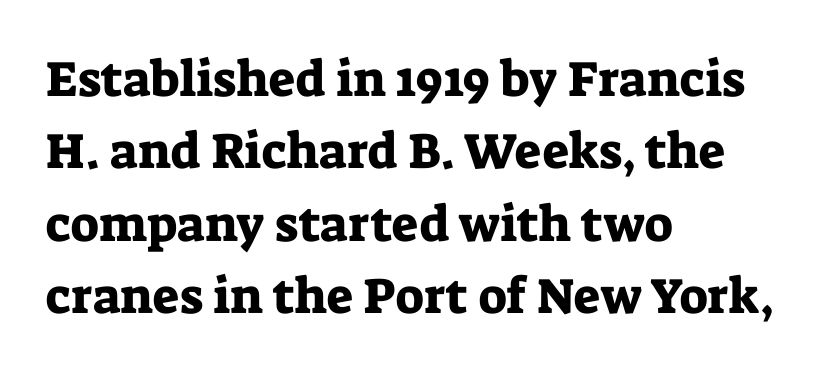
The type family on display is of the serif kind. Bare-footed words on every line. This sample uses plain, unmodified letter spacing. The passage shown is typed in a proportional face where columns would drift.
